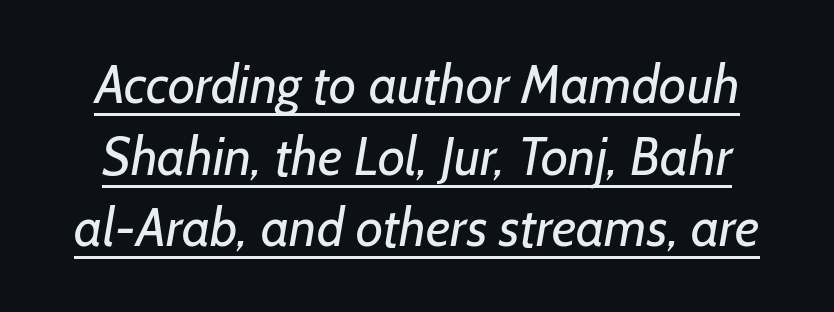
Q: Is the text bold? A: No.
Q: Is the typeface a serif or a sans-serif typeface? A: Sans-serif.
Q: Is the text underlined? A: Yes.
Q: Is the spacing between letters normal or unusually wide? A: Normal.
Q: Is the spacing between lines tight, normal or loose? A: Normal.
Q: Width (condensed, normal, or wide)? A: Normal.
Q: Stroke contrast? A: Low.
Q: x-height? A: Medium.
Q: Monospaced? A: No.
